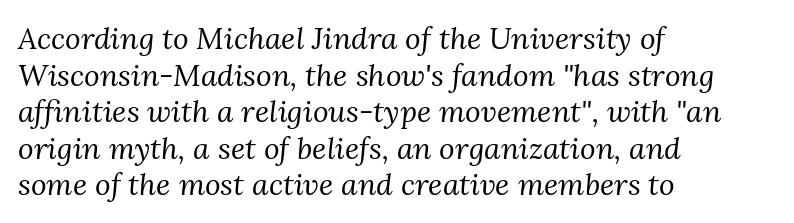
Q: Is the text bold? A: No.
Q: Is the text italic (slanted)? A: Yes, it leans right by about 3 degrees.
Q: Is the typeface a serif or a sans-serif typeface? A: Serif.
Q: Is the text underlined? A: No.
Q: How is the paragraph aligned? A: Left-aligned.
Q: Is the spacing between letters normal or unusually wide? A: Normal.
Q: Width (condensed, normal, or wide)? A: Normal.
Q: Stroke contrast? A: Medium.
Q: x-height? A: Medium.
Q: Monospaced? A: No.
